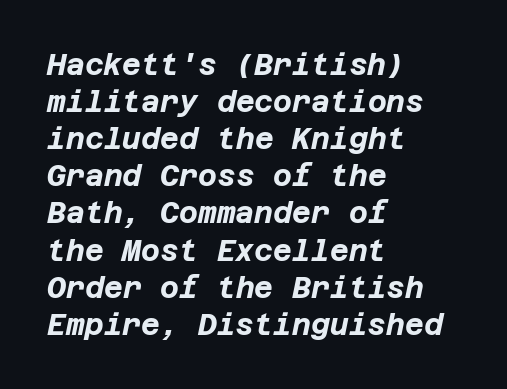
Q: Is the text bold? A: Yes.
Q: Is the text italic (slanted)? A: Yes, it leans right by about 12 degrees.
Q: Is the text underlined? A: No.
Q: How is the paragraph aligned? A: Left-aligned.
Q: Is the spacing between letters normal or unusually wide? A: Normal.
Q: Is the spacing between lines tight, normal or loose? A: Normal.
Q: Width (condensed, normal, or wide)? A: Normal.
Q: Stroke contrast? A: Low.
Q: x-height? A: Large.
